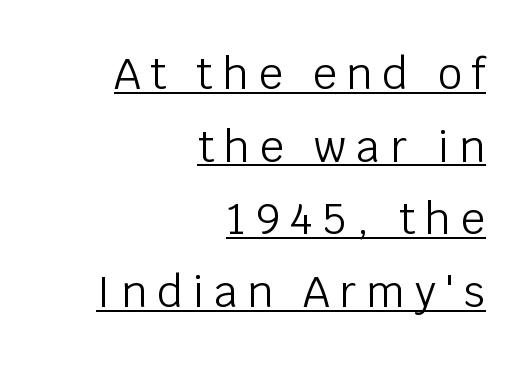
Q: Is the text bold? A: No.
Q: Is the text italic (slanted)? A: No, it is upright.
Q: Is the typeface a serif or a sans-serif typeface? A: Sans-serif.
Q: Is the text underlined? A: Yes.
Q: How is the paragraph aligned? A: Right-aligned.
Q: Is the spacing between letters normal or unusually wide? A: Unusually wide.
Q: Is the spacing between lines tight, normal or loose? A: Normal.
Q: Width (condensed, normal, or wide)? A: Normal.
Q: Stroke contrast? A: Low.
Q: x-height? A: Large.
Q: Monospaced? A: No.
